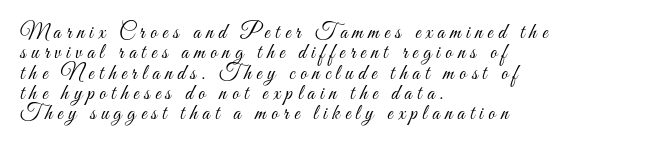
Horizontally, the lines are justified to the leading edge only. Tracking here is generous; glyphs stand well apart from one another. The leading is snug, giving the passage a crowded texture.
